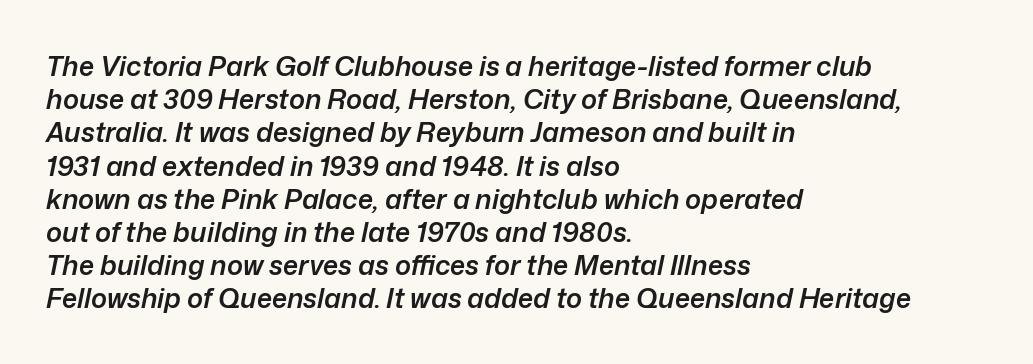
Q: Is the text bold? A: Semi-bold.
Q: Is the text italic (slanted)? A: Yes, it leans right by about 12 degrees.
Q: Is the text underlined? A: No.
Q: How is the paragraph aligned? A: Left-aligned.
Q: Is the spacing between letters normal or unusually wide? A: Normal.
